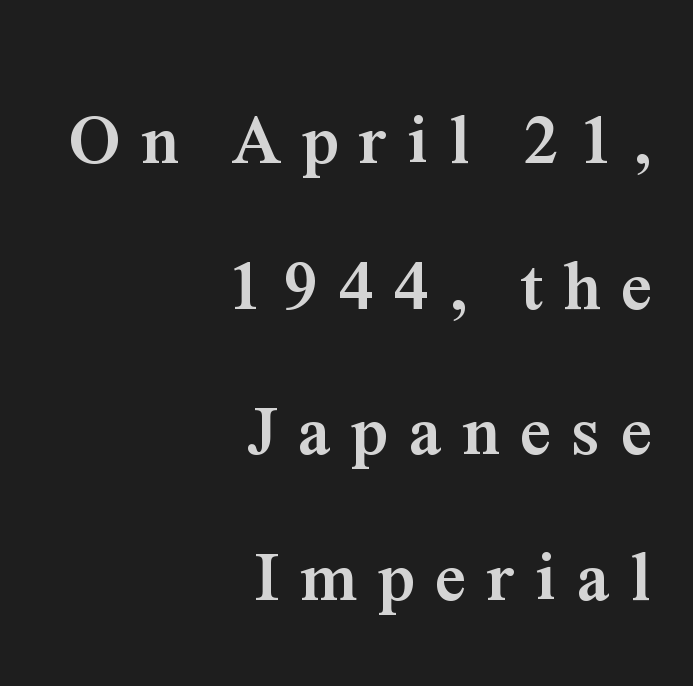
The image shows 69 px semibold serif type, upright; set right-aligned, loose line spacing (2.11x), unusually wide letter spacing (+0.3 em), not underlined; medium stroke contrast and a medium x-height.
